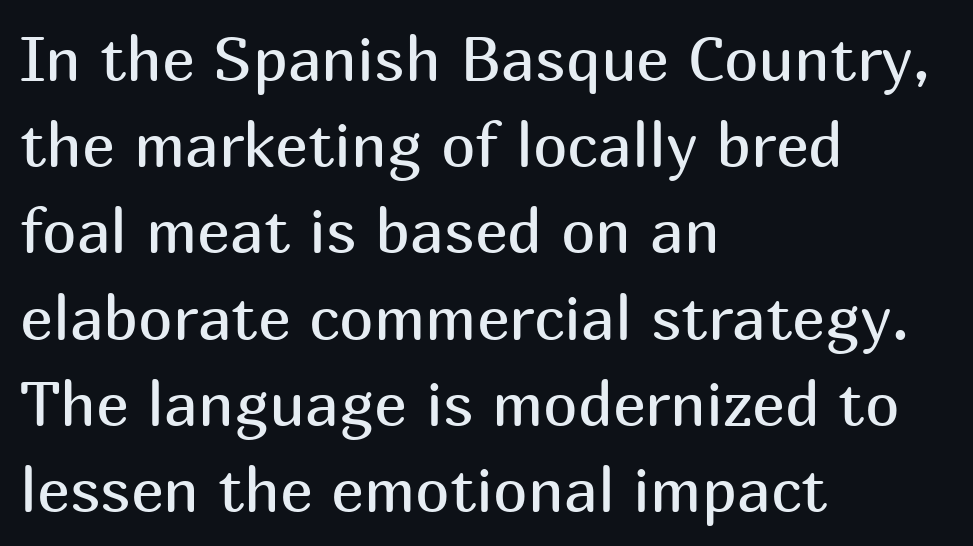
Bold? No — there's no thickening of the strokes. Each row of text sits above clean, open space. The rendering uses natural spacing where letterforms have individual widths. Nobody touched the tracking dial on this one. What's the leading like? Ordinary, nothing unusual.
